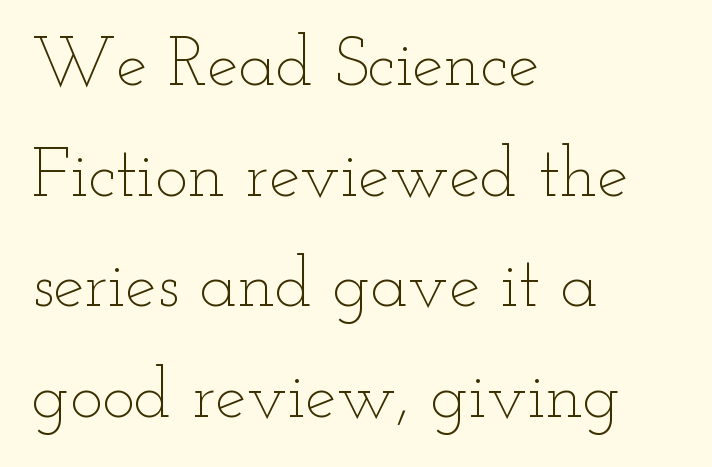
{"italic": "no", "bold": "no", "weight": "thin", "width": "wide", "stroke_contrast": "low", "x_height": "small", "monospaced": "no", "underline": "no", "align": "left", "line_spacing": "normal", "line_spacing_ratio": 1.58, "letter_spacing": "normal", "letter_spacing_em": 0.0, "glyph_px": 70}
